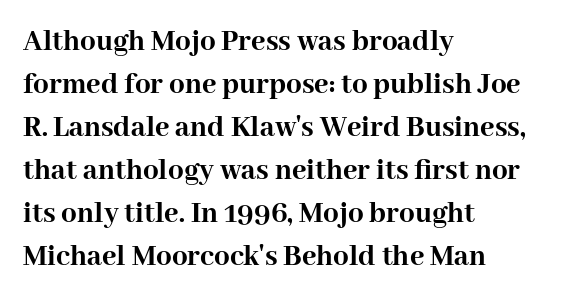
The image shows 31 px semibold serif type, upright; set left-aligned, normal line spacing (1.39x), normal letter spacing, not underlined; high stroke contrast and a medium x-height.
